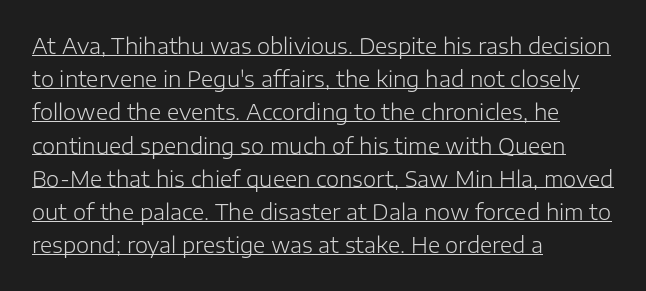
Q: Is the text bold? A: No.
Q: Is the text italic (slanted)? A: No, it is upright.
Q: Is the text underlined? A: Yes.
Q: How is the paragraph aligned? A: Left-aligned.
Q: Is the spacing between letters normal or unusually wide? A: Normal.
Q: Is the spacing between lines tight, normal or loose? A: Normal.
